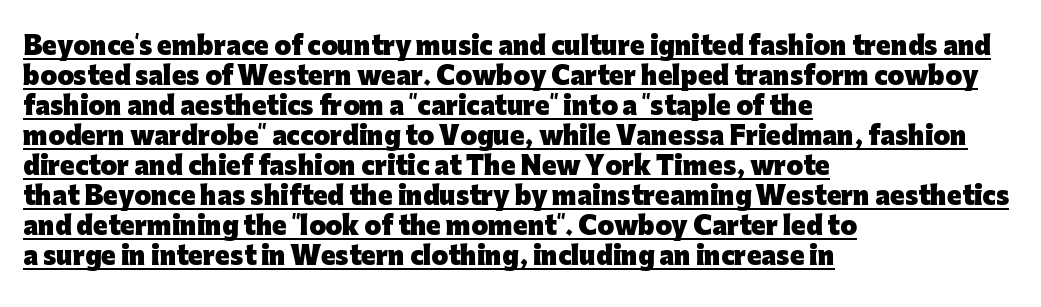
Q: Is the text bold? A: Yes.
Q: Is the text italic (slanted)? A: No, it is upright.
Q: Is the text underlined? A: Yes.
Q: How is the paragraph aligned? A: Left-aligned.
Q: Is the spacing between letters normal or unusually wide? A: Normal.
Q: Is the spacing between lines tight, normal or loose? A: Normal.
